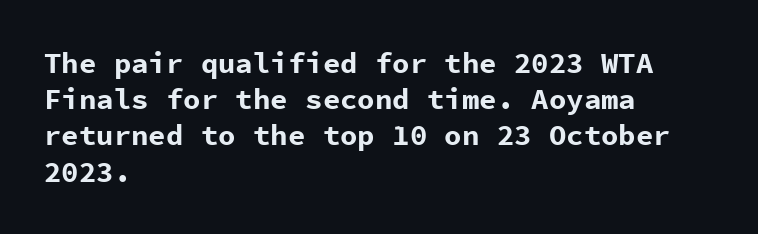
Q: Is the text bold? A: Yes.
Q: Is the text italic (slanted)? A: No, it is upright.
Q: Is the typeface a serif or a sans-serif typeface? A: Sans-serif.
Q: Is the text underlined? A: No.
Q: How is the paragraph aligned? A: Left-aligned.
Q: Is the spacing between letters normal or unusually wide? A: Normal.
Q: Is the spacing between lines tight, normal or loose? A: Normal.
Q: Width (condensed, normal, or wide)? A: Normal.
Q: Stroke contrast? A: Low.
Q: x-height? A: Medium.
Q: Monospaced? A: Yes.
